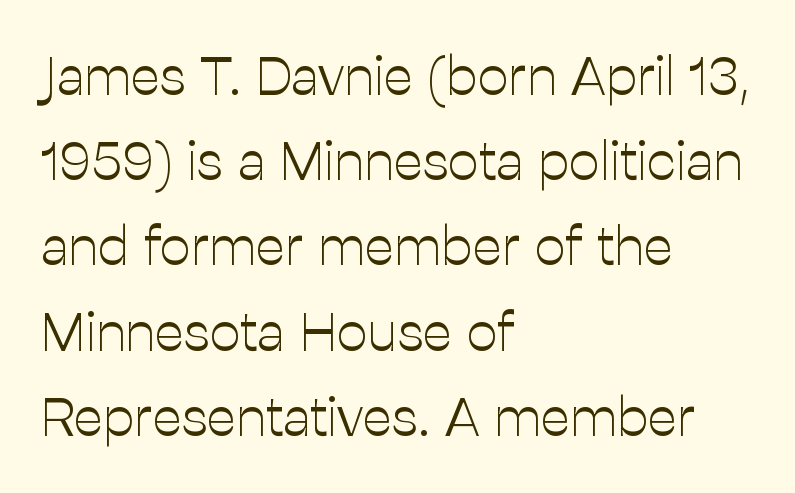
Q: Is the text bold? A: No.
Q: Is the text italic (slanted)? A: No, it is upright.
Q: Is the typeface a serif or a sans-serif typeface? A: Sans-serif.
Q: Is the text underlined? A: No.
Q: How is the paragraph aligned? A: Left-aligned.
Q: Is the spacing between letters normal or unusually wide? A: Normal.
Q: Is the spacing between lines tight, normal or loose? A: Normal.
Q: Width (condensed, normal, or wide)? A: Normal.
Q: Stroke contrast? A: Low.
Q: x-height? A: Medium.
Q: Monospaced? A: No.
